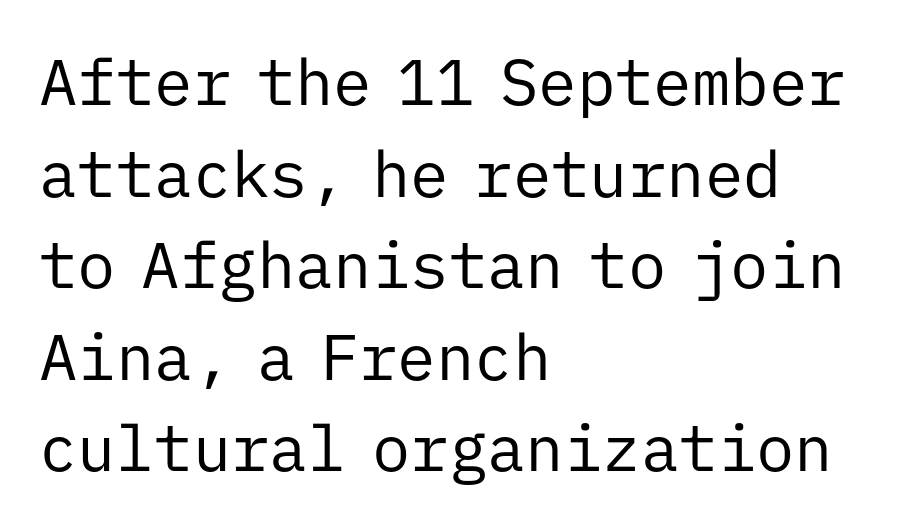
Teacher's note: observe the even left margin — that is flush-left alignment. Counters stay open thanks to moderate or lighter strokes. Successive baselines arrive at the customary interval. Glance below the letters and you will spot only blank space.
